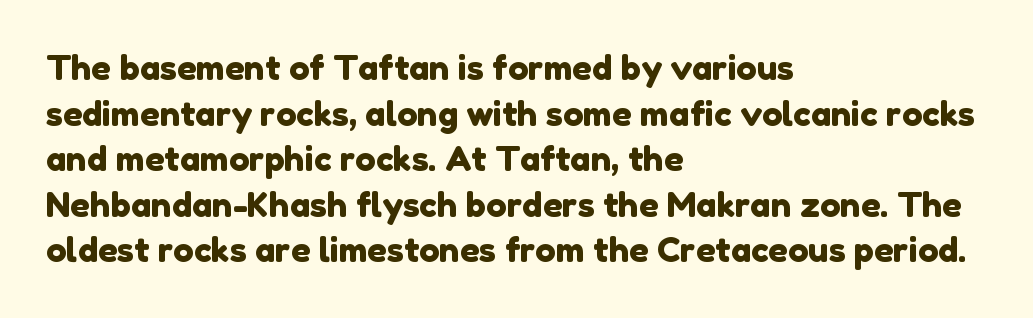
Horizontal bands of white between lines are of average thickness. Nobody touched the tracking dial on this one. The rag falls on the right side of this text block. Varying glyph widths throughout — classic text-font behaviour.
